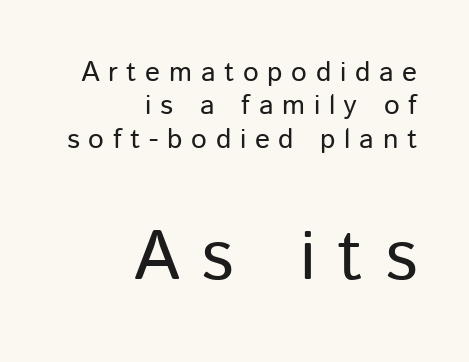
{"serif": "no", "italic": "no", "bold": "no", "weight": "regular", "width": "normal", "stroke_contrast": "low", "x_height": "medium", "monospaced": "no", "underline": "no", "align": "right", "line_spacing_ratio": 1.19, "letter_spacing": "wide", "letter_spacing_em": 0.31, "larger_block": "second", "size_ratio": 2.5, "glyph_px": 70}
